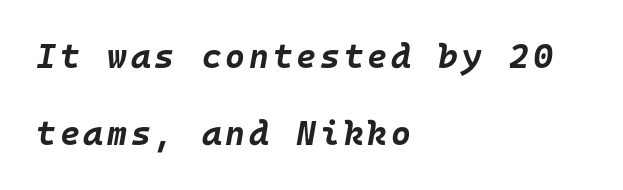
Q: Is the text bold? A: Yes.
Q: Is the text italic (slanted)? A: Yes, it leans right by about 10 degrees.
Q: Is the text underlined? A: No.
Q: How is the paragraph aligned? A: Left-aligned.
Q: Is the spacing between lines tight, normal or loose? A: Loose.
Q: Width (condensed, normal, or wide)? A: Normal.
Q: Stroke contrast? A: Low.
Q: x-height? A: Large.
Q: Monospaced? A: Yes.
